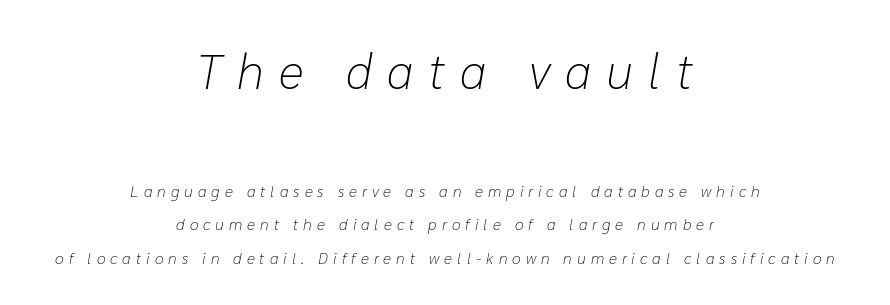
{"italic": "yes", "lean": "right", "slant_degrees": 10, "bold": "no", "weight": "light", "width": "normal", "stroke_contrast": "low", "x_height": "medium", "monospaced": "no", "underline": "no", "align": "center", "line_spacing": "loose", "line_spacing_ratio": 2.11, "letter_spacing": "wide", "letter_spacing_em": 0.31, "larger_block": "first", "size_ratio": 3.06, "glyph_px": 49}
